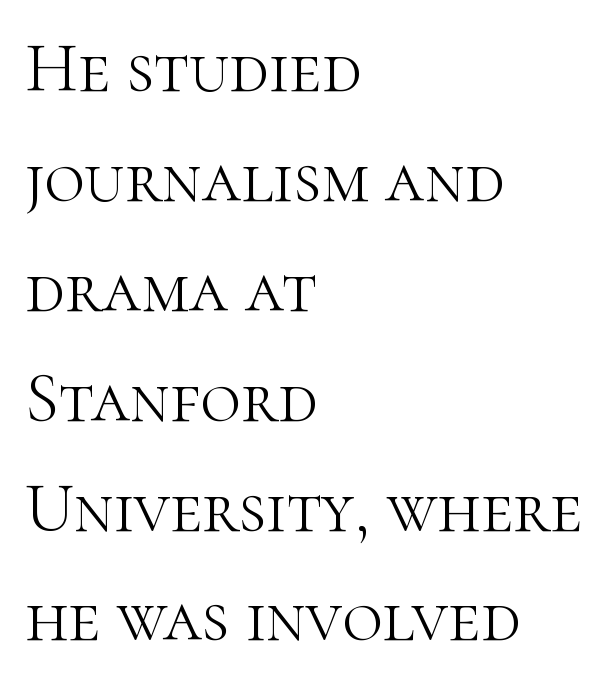
The strip under each line holds only bare page. The letterforms sit shoulder to shoulder at normal distance. The passage shown stacks its lines at a standard gap. Proportional: the letters do not fall into vertical columns. The font is comparable to plain body text, perhaps lighter.
